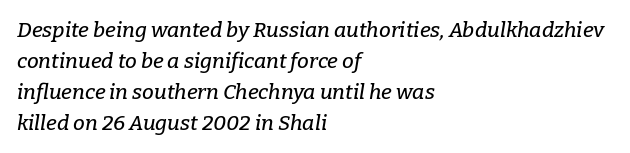
{"italic": "yes", "lean": "right", "slant_degrees": 9, "underline": "no", "align": "left", "line_spacing": "normal", "line_spacing_ratio": 1.47, "letter_spacing": "normal", "letter_spacing_em": 0.0, "glyph_px": 21}
